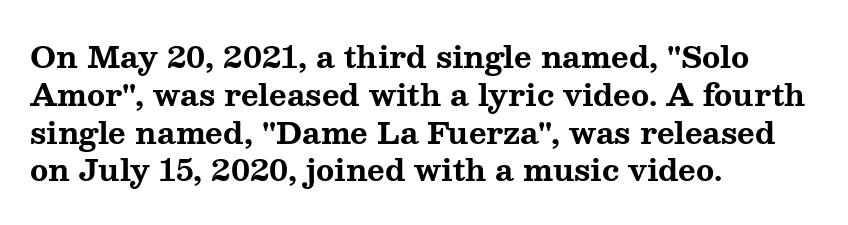
Compared with an ordinary text face, these strokes are far heavier — a full bold. Check the space under the baseline: it is left empty. Each letter keeps its own natural width here, so spacing adapts to shape. Rows of type keep a routine distance in the vertical direction.
